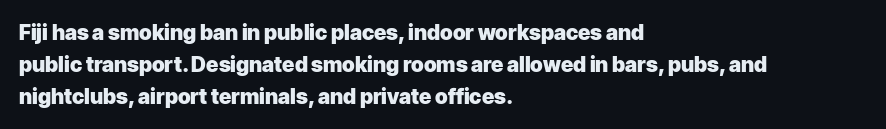
Q: Is the text bold? A: Yes.
Q: Is the text italic (slanted)? A: No, it is upright.
Q: Is the text underlined? A: No.
Q: How is the paragraph aligned? A: Left-aligned.
Q: Is the spacing between letters normal or unusually wide? A: Normal.
Q: Is the spacing between lines tight, normal or loose? A: Normal.
